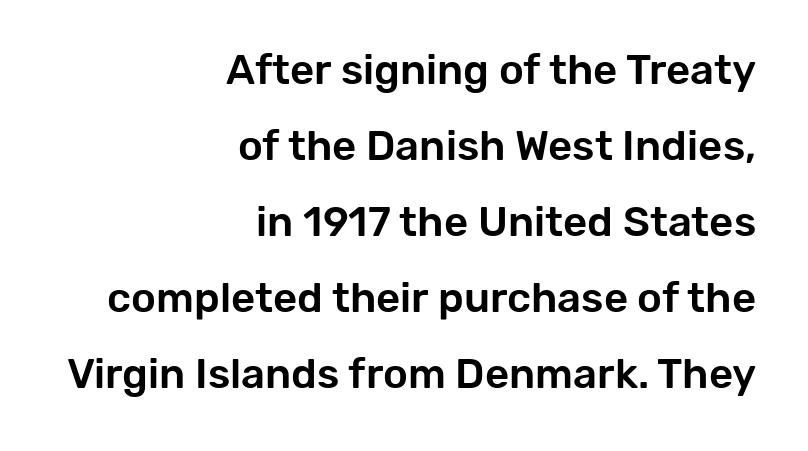
{"serif": "no", "italic": "no", "width": "normal", "stroke_contrast": "low", "x_height": "medium", "monospaced": "no", "underline": "no", "align": "right", "line_spacing_ratio": 1.81, "letter_spacing": "normal", "letter_spacing_em": 0.0, "glyph_px": 42}
